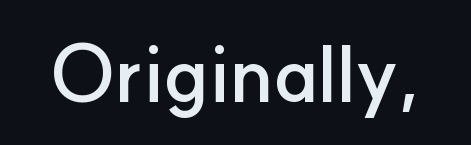
The image shows 78 px semibold sans-serif type, upright; set normal letter spacing, not underlined; low stroke contrast and a small x-height.
